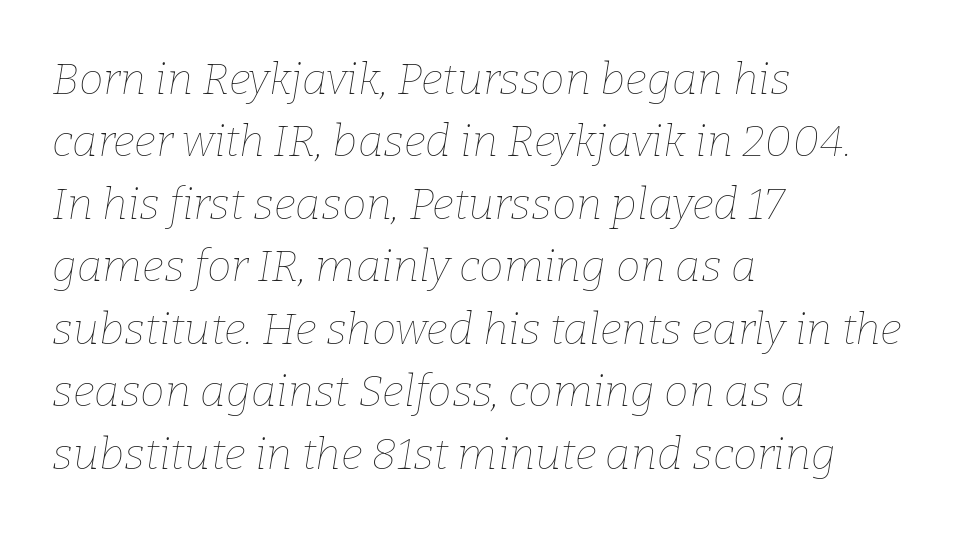
Q: Is the text bold? A: No.
Q: Is the text italic (slanted)? A: Yes, it leans right by about 9 degrees.
Q: Is the text underlined? A: No.
Q: How is the paragraph aligned? A: Left-aligned.
Q: Is the spacing between letters normal or unusually wide? A: Normal.
Q: Is the spacing between lines tight, normal or loose? A: Normal.
Q: Width (condensed, normal, or wide)? A: Normal.
Q: Stroke contrast? A: Low.
Q: x-height? A: Medium.
Q: Monospaced? A: No.
